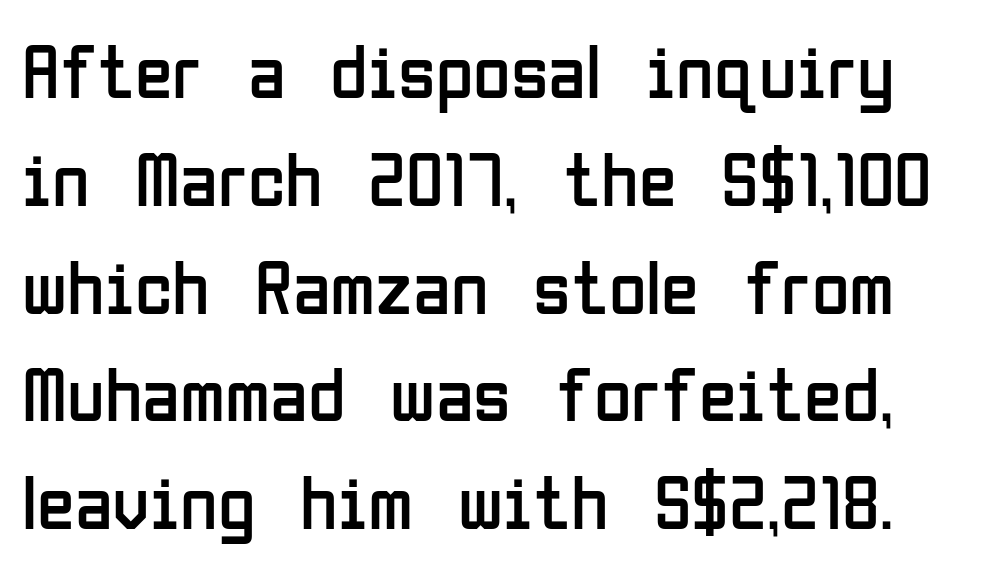
The image shows 77 px regular-weight, condensed sans-serif type, upright; set normal line spacing (1.4x), normal letter spacing, not underlined; low stroke contrast and a medium x-height.
